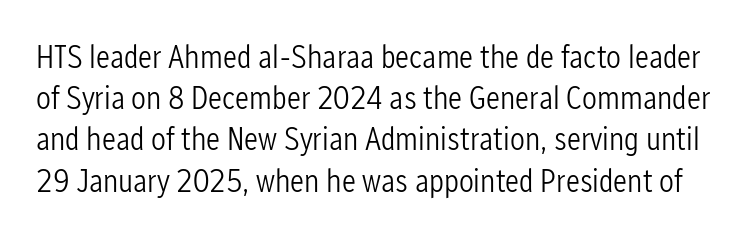
Vertical strokes here are truly vertical. The type family on display is of the sans-serif kind. The line-height multiplier appears to be the usual default. Nobody drew a line under any word here. The weight would be labelled regular, book, light, or lighter still.
